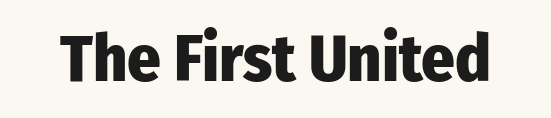
{"serif": "no", "italic": "no", "bold": "yes", "weight": "heavy", "width": "condensed", "stroke_contrast": "low", "x_height": "medium", "monospaced": "no", "underline": "no", "letter_spacing": "normal", "letter_spacing_em": 0.0, "glyph_px": 66}
